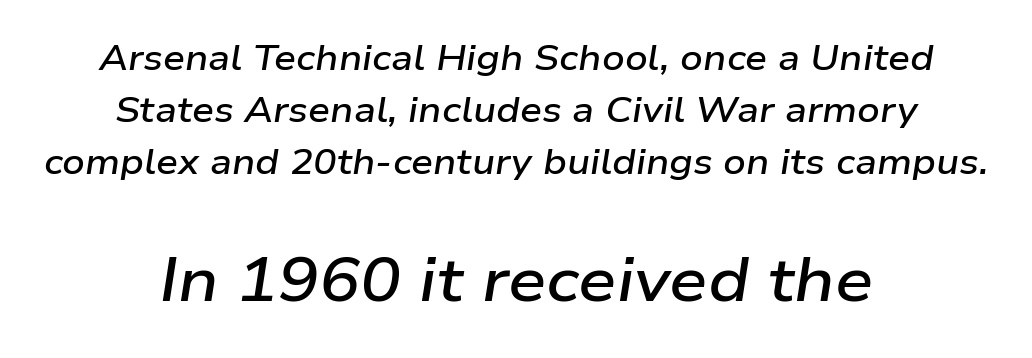
The image shows 61 px semibold, wide type, italic (leaning right); set centered, normal line spacing (1.49x), normal letter spacing, not underlined; the second (bottom) block is 1.74x larger; low stroke contrast and a medium x-height.
